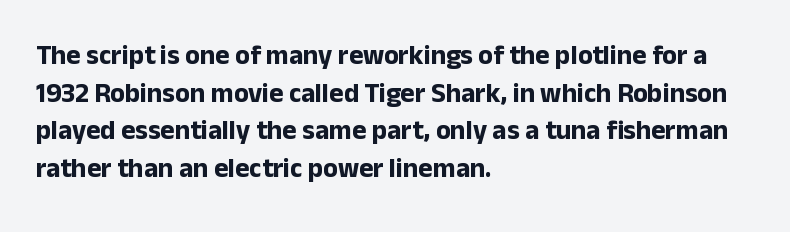
{"italic": "no", "bold": "yes", "underline": "no", "align": "left", "line_spacing": "normal", "line_spacing_ratio": 1.39, "letter_spacing": "normal", "letter_spacing_em": 0.0, "glyph_px": 27}
